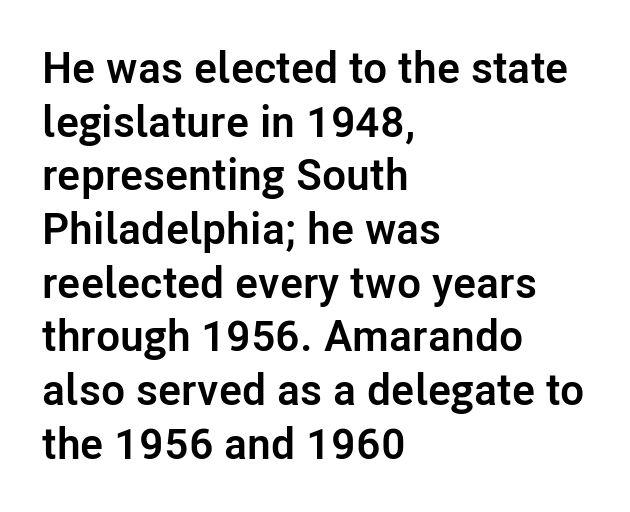
Designer's note — italics off, roman on. Inter-character spacing is left at the font's built-in metrics. Every letter is thick-stroked: bold, no question. Nope, no serifs anywhere on these letters. The paragraph has a hard left edge and a soft right edge. Note the varied advance widths — an 'i' is clearly narrower than an 'm'.
